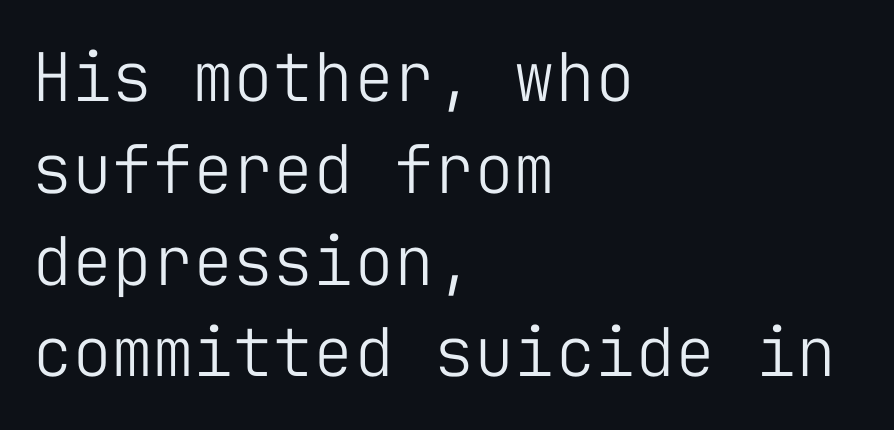
The image shows 67 px light sans-serif type, upright, monospaced; set left-aligned, normal line spacing (1.37x), normal letter spacing, not underlined; low stroke contrast and a medium x-height.
